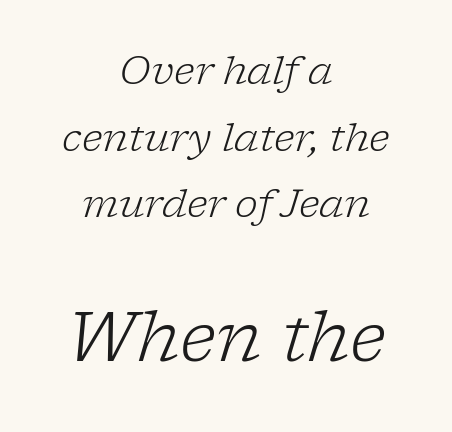
{"serif": "yes", "italic": "yes", "lean": "right", "slant_degrees": 17, "bold": "no", "weight": "light", "width": "normal", "stroke_contrast": "low", "x_height": "medium", "monospaced": "no", "underline": "no", "align": "center", "line_spacing_ratio": 1.71, "letter_spacing": "normal", "letter_spacing_em": 0.0, "larger_block": "second", "size_ratio": 1.74, "glyph_px": 68}
